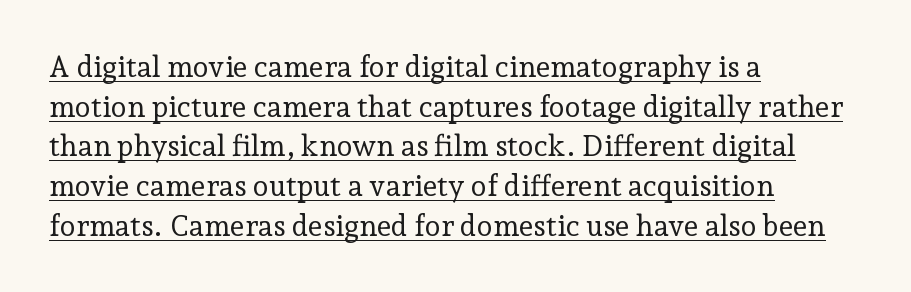
{"serif": "yes", "italic": "no", "bold": "no", "weight": "regular", "width": "normal", "stroke_contrast": "low", "x_height": "medium", "monospaced": "no", "underline": "yes", "align": "left", "line_spacing": "normal", "line_spacing_ratio": 1.37, "letter_spacing": "normal", "letter_spacing_em": 0.0, "glyph_px": 29}
